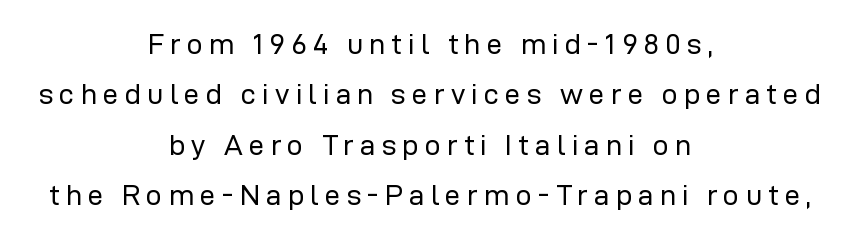
Q: Is the text bold? A: No.
Q: Is the text italic (slanted)? A: No, it is upright.
Q: Is the typeface a serif or a sans-serif typeface? A: Sans-serif.
Q: Is the text underlined? A: No.
Q: How is the paragraph aligned? A: Centered.
Q: Is the spacing between letters normal or unusually wide? A: Unusually wide.
Q: Width (condensed, normal, or wide)? A: Normal.
Q: Stroke contrast? A: Low.
Q: x-height? A: Medium.
Q: Monospaced? A: No.
